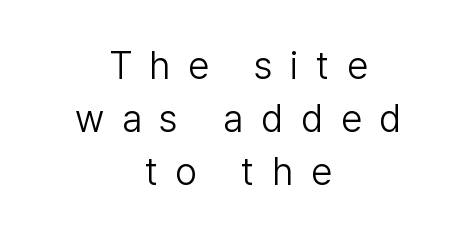
{"serif": "no", "italic": "no", "bold": "no", "weight": "light", "width": "normal", "stroke_contrast": "low", "x_height": "medium", "monospaced": "no", "underline": "no", "align": "center", "line_spacing": "normal", "line_spacing_ratio": 1.39, "letter_spacing": "wide", "letter_spacing_em": 0.47, "glyph_px": 38}
